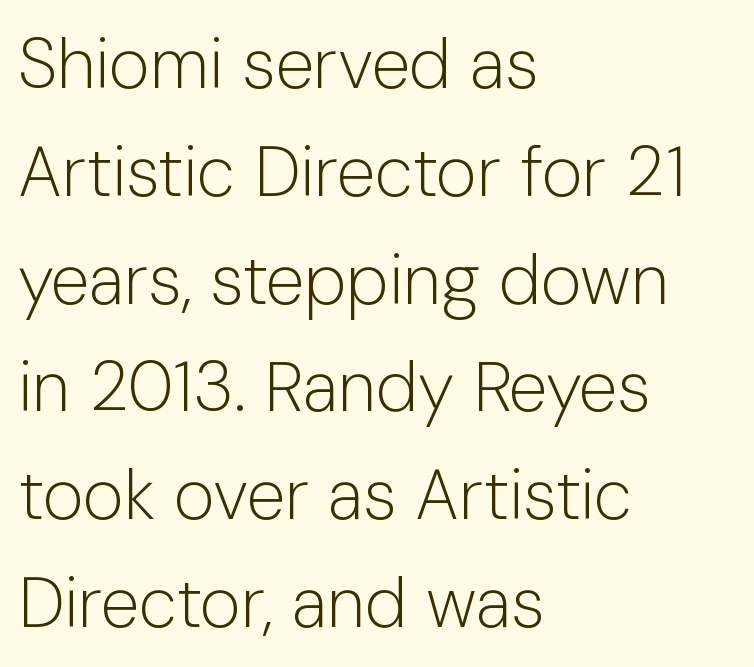
Proportional: the letters do not fall into vertical columns. This is sans-serif lettering, the kind often seen on screens and signage. Is there much room between lines? A standard amount, neither cramped nor airy. The strip under each line holds only bare page.
